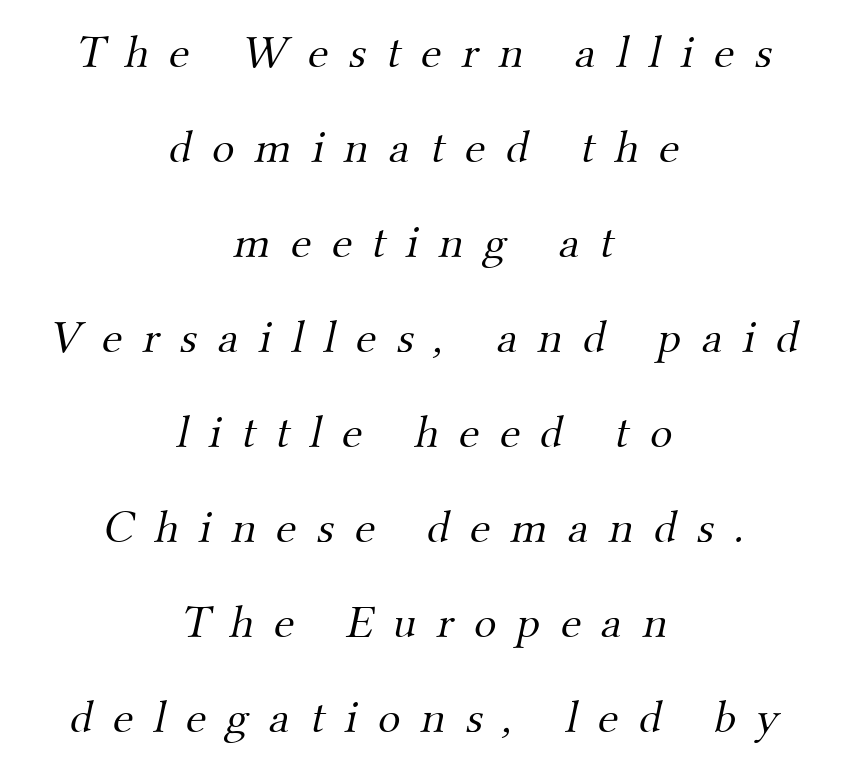
{"serif": "yes", "bold": "no", "weight": "light", "width": "normal", "stroke_contrast": "medium", "x_height": "small", "monospaced": "no", "underline": "no", "align": "center", "line_spacing": "loose", "line_spacing_ratio": 2.02, "letter_spacing": "wide", "letter_spacing_em": 0.43, "glyph_px": 47}
